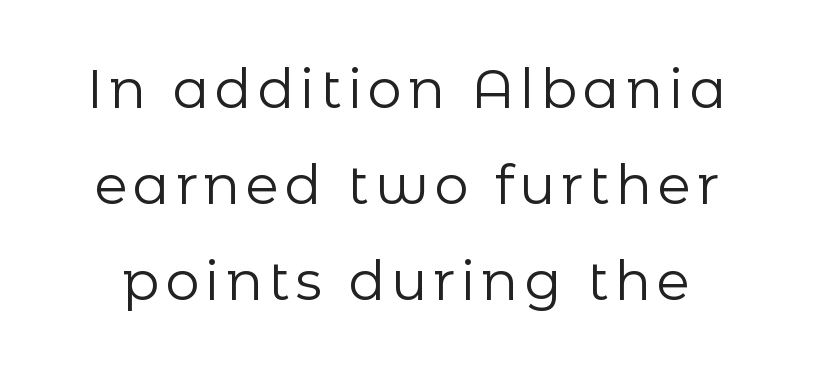
Q: Is the text bold? A: No.
Q: Is the text italic (slanted)? A: No, it is upright.
Q: Is the typeface a serif or a sans-serif typeface? A: Sans-serif.
Q: Is the text underlined? A: No.
Q: Width (condensed, normal, or wide)? A: Normal.
Q: Stroke contrast? A: Low.
Q: x-height? A: Medium.
Q: Monospaced? A: No.
